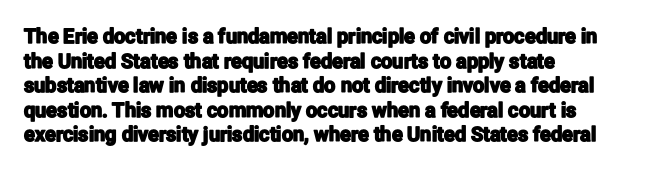
Q: Is the text italic (slanted)? A: No, it is upright.
Q: Is the text underlined? A: No.
Q: How is the paragraph aligned? A: Left-aligned.
Q: Is the spacing between letters normal or unusually wide? A: Normal.
